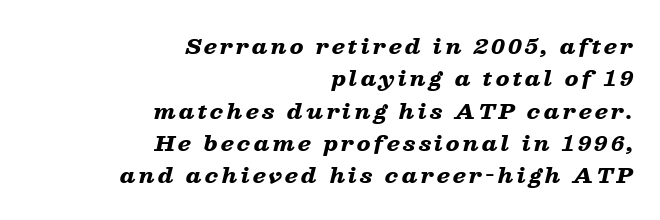
The image shows 21 px bold type, italic (leaning right); set right-aligned, normal line spacing (1.54x), not underlined.
